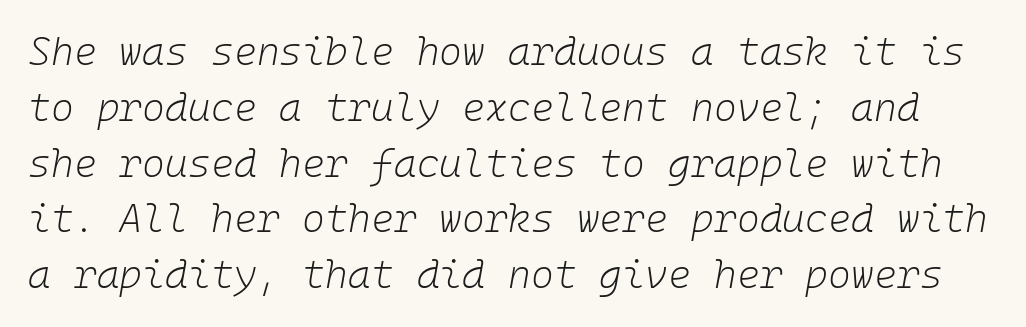
Q: Is the text bold? A: No.
Q: Is the text italic (slanted)? A: Yes, it leans right by about 10 degrees.
Q: Is the text underlined? A: No.
Q: Is the spacing between letters normal or unusually wide? A: Normal.
Q: Is the spacing between lines tight, normal or loose? A: Normal.
Q: Width (condensed, normal, or wide)? A: Normal.
Q: Stroke contrast? A: Low.
Q: x-height? A: Medium.
Q: Monospaced? A: Yes.
